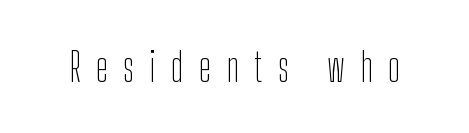
{"serif": "no", "italic": "no", "bold": "no", "weight": "thin", "width": "condensed", "stroke_contrast": "low", "x_height": "medium", "monospaced": "no", "underline": "no", "letter_spacing": "wide", "letter_spacing_em": 0.39, "glyph_px": 40}
